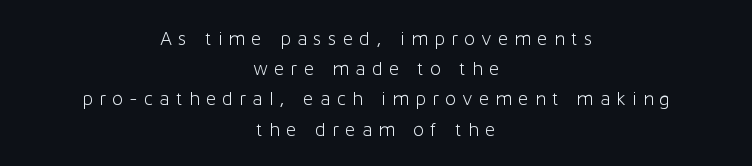
Q: Is the text bold? A: No.
Q: Is the text italic (slanted)? A: No, it is upright.
Q: Is the text underlined? A: No.
Q: How is the paragraph aligned? A: Centered.
Q: Is the spacing between letters normal or unusually wide? A: Unusually wide.
Q: Is the spacing between lines tight, normal or loose? A: Normal.
